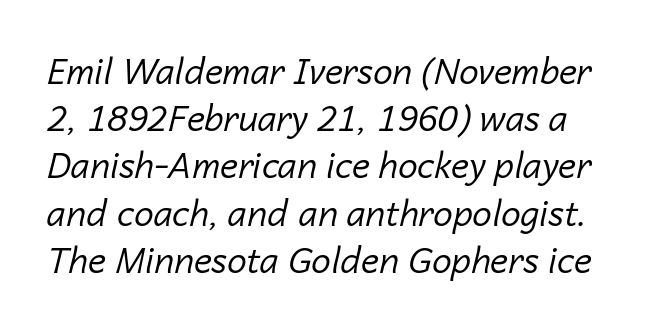
The gap between lines stays unmarked. The typography opts for an oblique posture over an upright one. The weight tops out at a normal text grade. Varying glyph widths throughout — classic text-font behaviour.
